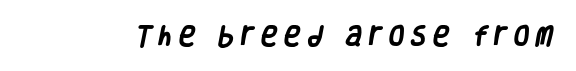
{"bold": "yes", "underline": "no", "letter_spacing": "wide", "letter_spacing_em": 0.32, "glyph_px": 22}
